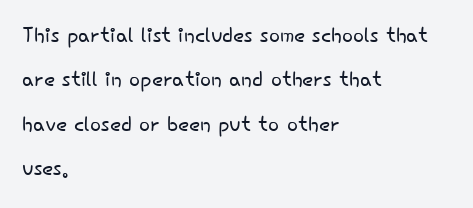
The image shows 29 px light sans-serif type, upright; set left-aligned, normal line spacing (1.53x), normal letter spacing, not underlined; low stroke contrast and a small x-height.
